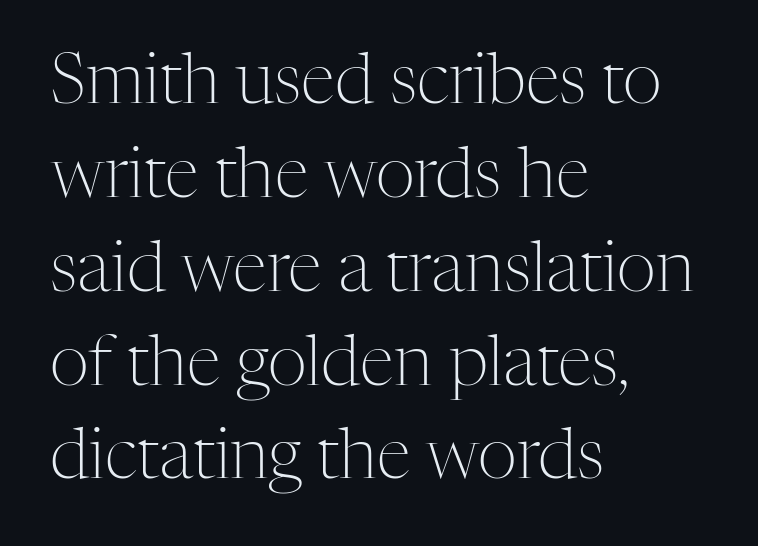
{"serif": "yes", "italic": "no", "bold": "no", "weight": "light", "width": "normal", "stroke_contrast": "medium", "x_height": "medium", "monospaced": "no", "underline": "no", "align": "left", "line_spacing": "normal", "line_spacing_ratio": 1.36, "letter_spacing": "normal", "letter_spacing_em": 0.0, "glyph_px": 69}
